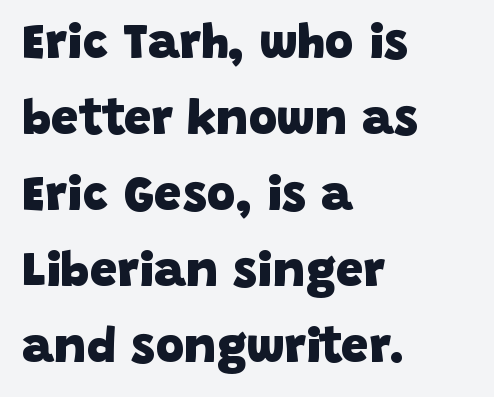
On the weight axis this lands at bold, roughly 700. Horizontal bands of white between lines are of average thickness. Alignment: flush left. Think of a printed novel: that variable character pitch is what you see here.
